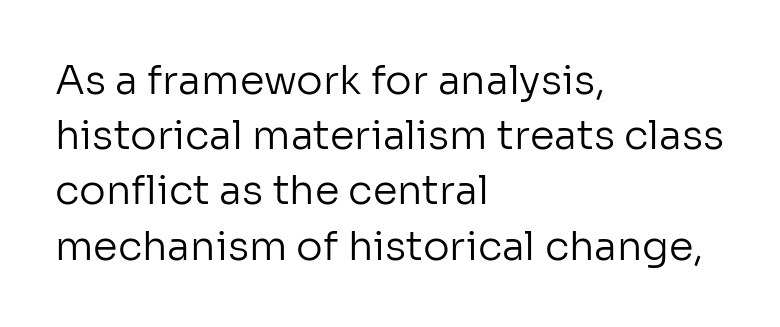
{"serif": "no", "italic": "no", "bold": "no", "weight": "regular", "width": "normal", "stroke_contrast": "low", "x_height": "medium", "monospaced": "no", "underline": "no", "align": "left", "line_spacing": "normal", "line_spacing_ratio": 1.38, "letter_spacing": "normal", "letter_spacing_em": 0.0, "glyph_px": 40}
